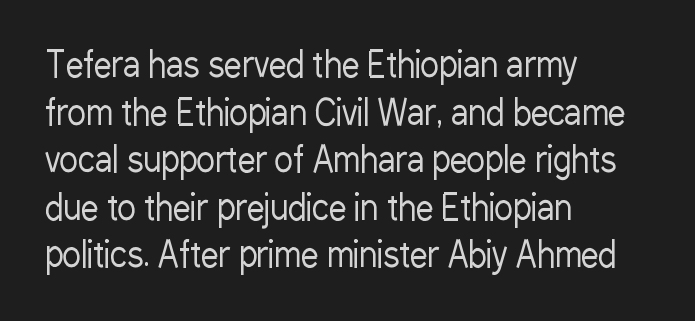
{"serif": "no", "italic": "no", "bold": "no", "weight": "regular", "width": "condensed", "stroke_contrast": "low", "x_height": "medium", "monospaced": "no", "underline": "no", "align": "left", "line_spacing": "normal", "line_spacing_ratio": 1.36, "letter_spacing": "normal", "letter_spacing_em": 0.0, "glyph_px": 35}
